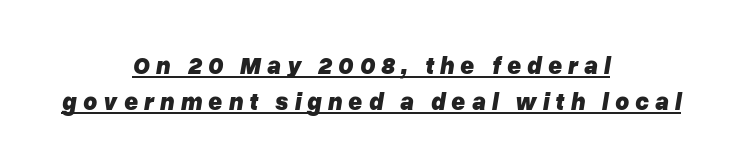
The image shows 24 px bold type, italic (leaning right); set centered, normal line spacing (1.5x), unusually wide letter spacing (+0.25 em), underlined.
